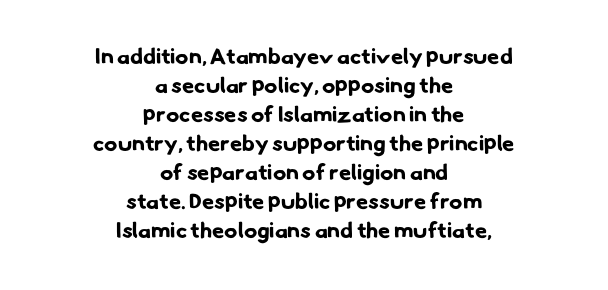
Normally led — the rows are evenly, conventionally spaced. Type without underlining. Inter-character spacing is left at the font's built-in metrics. If you folded the block vertically in half, each line would mirror itself in length.
